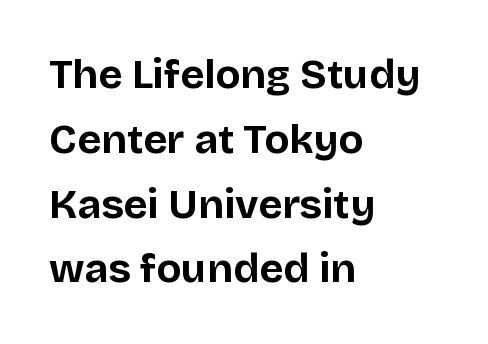
Q: Is the text bold? A: Yes.
Q: Is the text italic (slanted)? A: No, it is upright.
Q: Is the typeface a serif or a sans-serif typeface? A: Sans-serif.
Q: Is the text underlined? A: No.
Q: How is the paragraph aligned? A: Left-aligned.
Q: Is the spacing between letters normal or unusually wide? A: Normal.
Q: Is the spacing between lines tight, normal or loose? A: Normal.
Q: Width (condensed, normal, or wide)? A: Normal.
Q: Stroke contrast? A: Low.
Q: x-height? A: Large.
Q: Monospaced? A: No.
